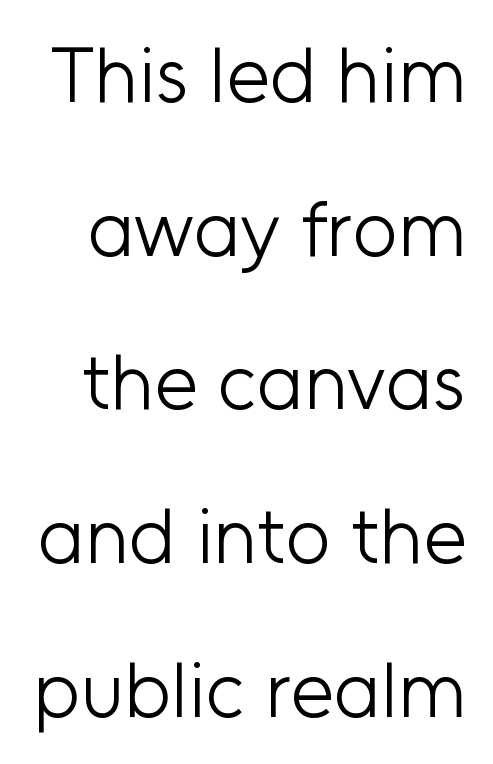
The image shows 78 px light sans-serif type, upright; set loose line spacing (1.97x), normal letter spacing, not underlined; low stroke contrast and a medium x-height.
